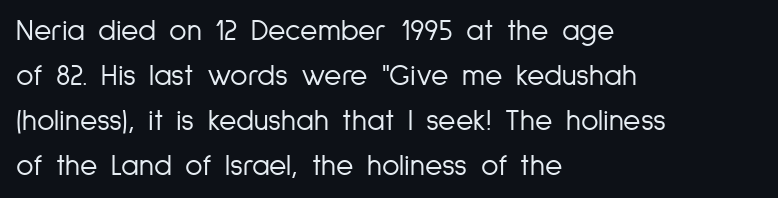
Standard letterfit; no display-style spreading of the glyphs. Caption: face not bold, strokes unweighted. Quick note: interline space is typical. Note the varied advance widths — an 'i' is clearly narrower than an 'm'.
